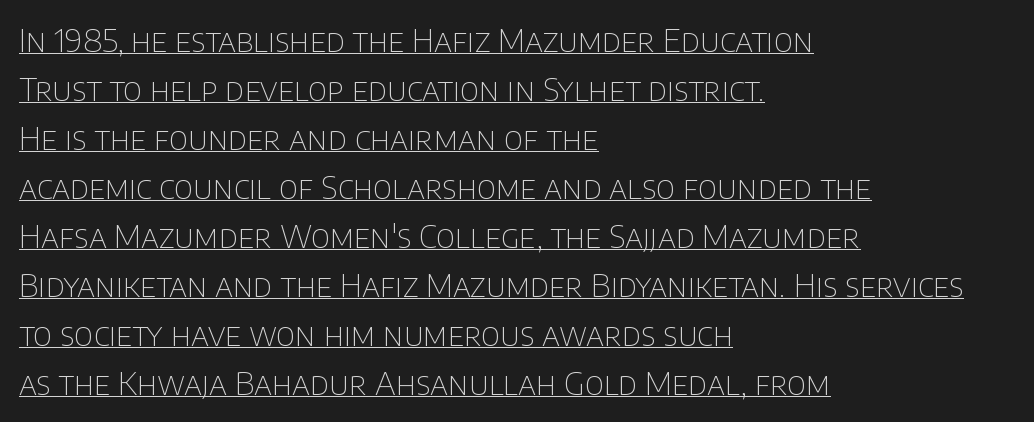
Q: Is the text bold? A: No.
Q: Is the text italic (slanted)? A: No, it is upright.
Q: Is the typeface a serif or a sans-serif typeface? A: Sans-serif.
Q: Is the text underlined? A: Yes.
Q: How is the paragraph aligned? A: Left-aligned.
Q: Is the spacing between letters normal or unusually wide? A: Normal.
Q: Is the spacing between lines tight, normal or loose? A: Normal.
Q: Width (condensed, normal, or wide)? A: Normal.
Q: Stroke contrast? A: Low.
Q: x-height? A: Large.
Q: Monospaced? A: No.
